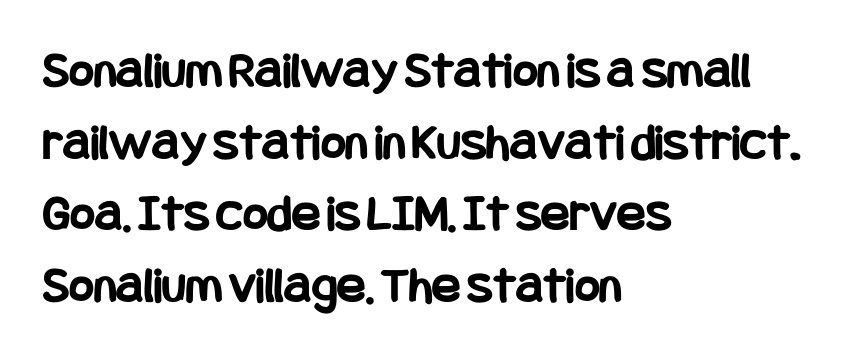
{"serif": "no", "italic": "no", "bold": "yes", "weight": "bold", "width": "condensed", "stroke_contrast": "low", "x_height": "large", "underline": "no", "align": "left", "line_spacing": "normal", "line_spacing_ratio": 1.35, "letter_spacing": "normal", "letter_spacing_em": 0.0, "glyph_px": 53}
